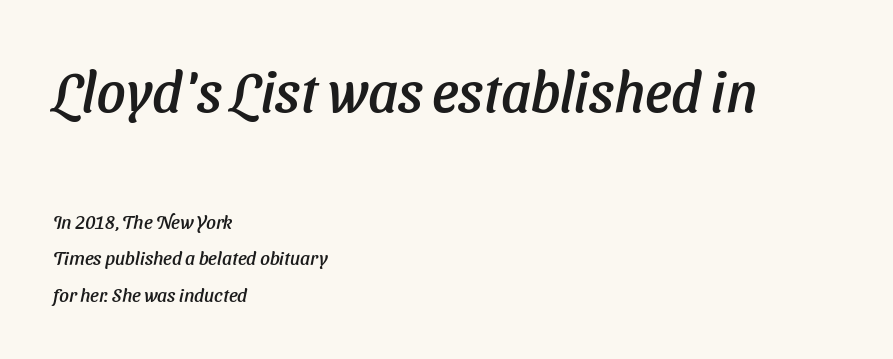
All the whitespace from short lines collects on the right. The string is rendered with underlining switched off. Tracking here is standard; glyphs follow each other at the usual distance. Character size in the leading block exceeds that of the trailing block. The line-height multiplier appears high, well above default.
